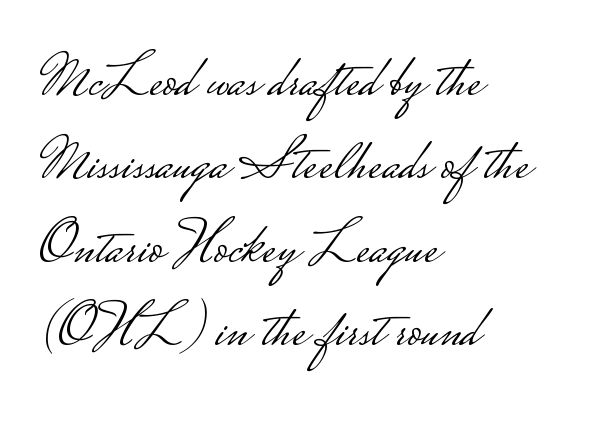
{"serif": "no", "bold": "no", "weight": "light", "width": "wide", "stroke_contrast": "low", "monospaced": "no", "underline": "no", "align": "left", "line_spacing": "normal", "line_spacing_ratio": 1.39, "letter_spacing": "normal", "letter_spacing_em": 0.0, "glyph_px": 60}
